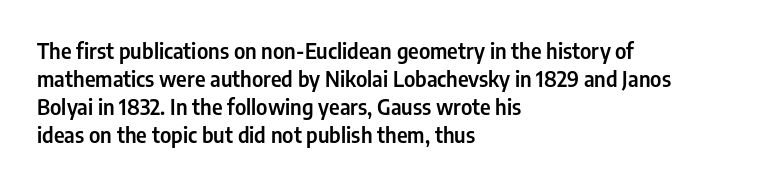
{"italic": "no", "underline": "no", "align": "left", "line_spacing": "normal", "line_spacing_ratio": 1.34, "letter_spacing": "normal", "letter_spacing_em": 0.0, "glyph_px": 21}
